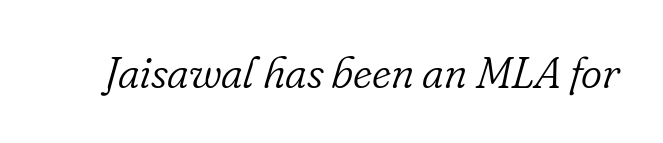
The image shows 45 px light serif type, italic (leaning right); set normal letter spacing, not underlined; low stroke contrast and a small x-height.
